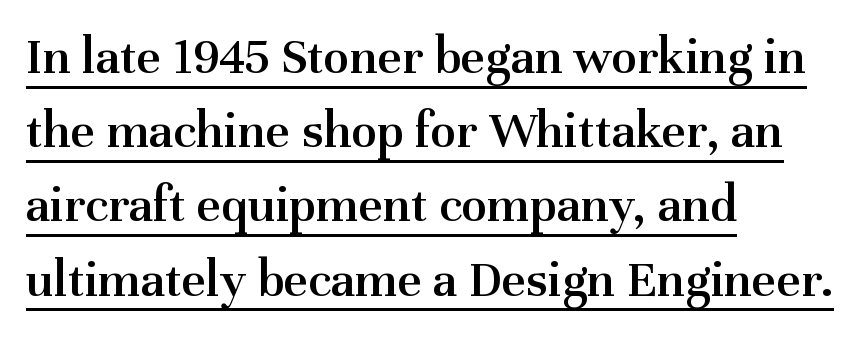
{"serif": "yes", "italic": "no", "bold": "semi", "weight": "semibold", "width": "normal", "stroke_contrast": "medium", "x_height": "medium", "monospaced": "no", "underline": "yes", "align": "left", "line_spacing": "normal", "line_spacing_ratio": 1.4, "letter_spacing": "normal", "letter_spacing_em": 0.0, "glyph_px": 53}
